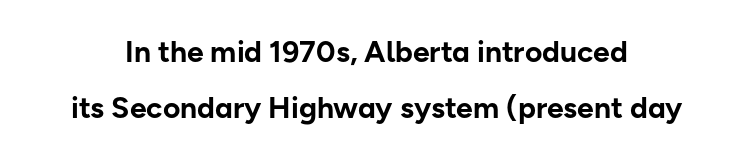
{"serif": "no", "italic": "no", "bold": "yes", "weight": "bold", "width": "normal", "stroke_contrast": "low", "x_height": "medium", "monospaced": "no", "underline": "no", "line_spacing_ratio": 1.86, "letter_spacing": "normal", "letter_spacing_em": 0.0, "glyph_px": 30}
